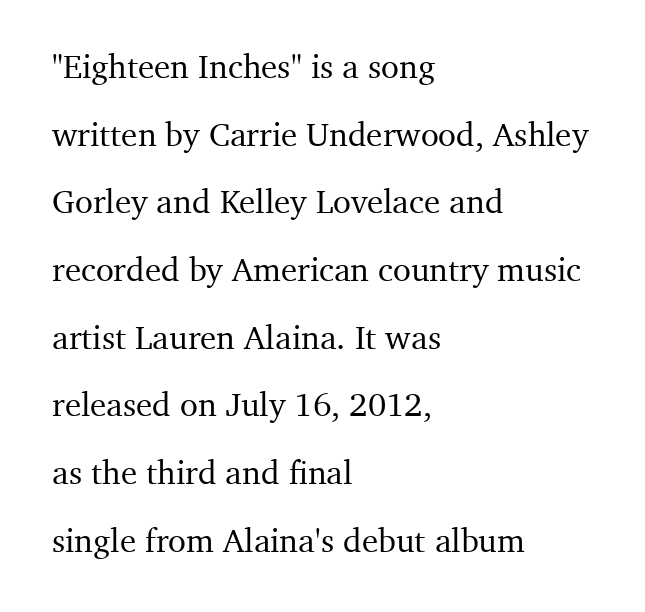
To sum up the face: it has serifs. Vertical spacing — loose. Words float on clear page, feet unadorned. The letterforms sit shoulder to shoulder at normal distance.
